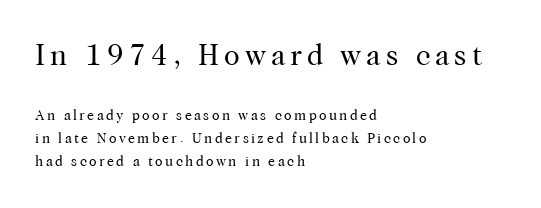
Q: Is the text bold? A: No.
Q: Is the text italic (slanted)? A: No, it is upright.
Q: Is the typeface a serif or a sans-serif typeface? A: Serif.
Q: Is the text underlined? A: No.
Q: How is the paragraph aligned? A: Left-aligned.
Q: Is the spacing between lines tight, normal or loose? A: Normal.
Q: Which block of text is set in a larger size, the first (top) or the second (bottom)? A: The first (top) one.
Q: Width (condensed, normal, or wide)? A: Normal.
Q: Stroke contrast? A: High.
Q: x-height? A: Medium.
Q: Monospaced? A: No.
